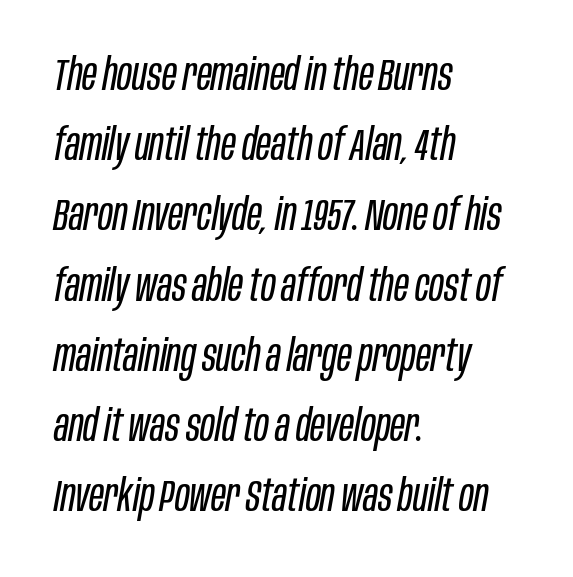
Q: Is the text bold? A: No.
Q: Is the text italic (slanted)? A: Yes, it leans right by about 10 degrees.
Q: Is the text underlined? A: No.
Q: How is the paragraph aligned? A: Left-aligned.
Q: Is the spacing between letters normal or unusually wide? A: Normal.
Q: Is the spacing between lines tight, normal or loose? A: Normal.
Q: Width (condensed, normal, or wide)? A: Condensed.
Q: Stroke contrast? A: Low.
Q: x-height? A: Large.
Q: Monospaced? A: No.
